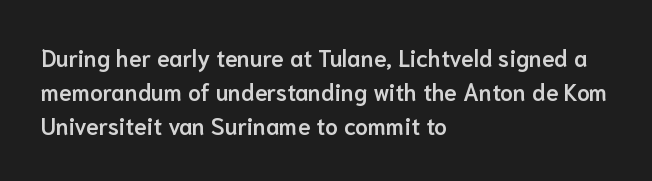
Upright lettering throughout. Reading down the block, your eye returns to a fixed left position each line. Strokes here are thickened, but only to semibold level. Evenly set lines give the paragraph a standard silhouette. Standard letterfit; no display-style spreading of the glyphs. Clear beneath every line of the passage.
